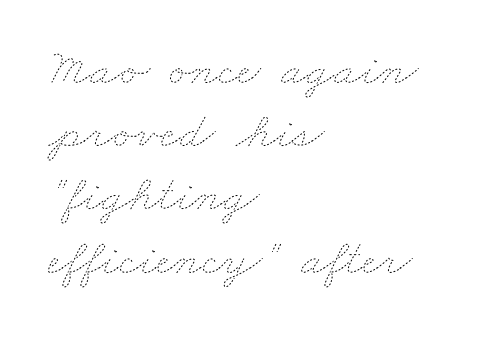
Q: Is the text bold? A: No.
Q: Is the text underlined? A: No.
Q: How is the paragraph aligned? A: Left-aligned.
Q: Is the spacing between letters normal or unusually wide? A: Normal.
Q: Width (condensed, normal, or wide)? A: Wide.
Q: Stroke contrast? A: Low.
Q: x-height? A: Small.
Q: Monospaced? A: No.
